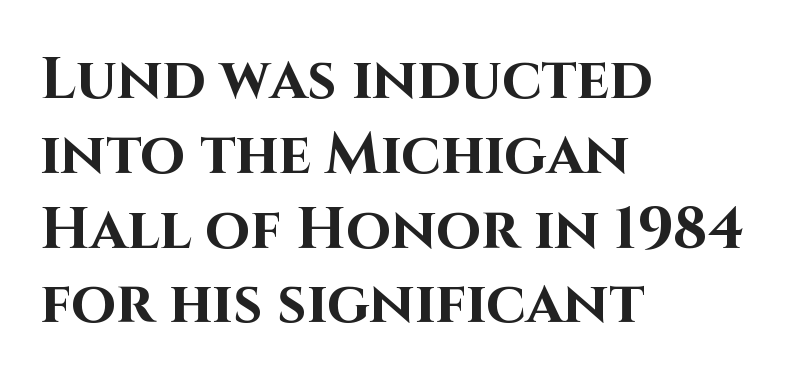
The image shows 58 px bold sans-serif type, upright; set left-aligned, normal line spacing (1.29x), normal letter spacing, not underlined; high stroke contrast and a large x-height.
